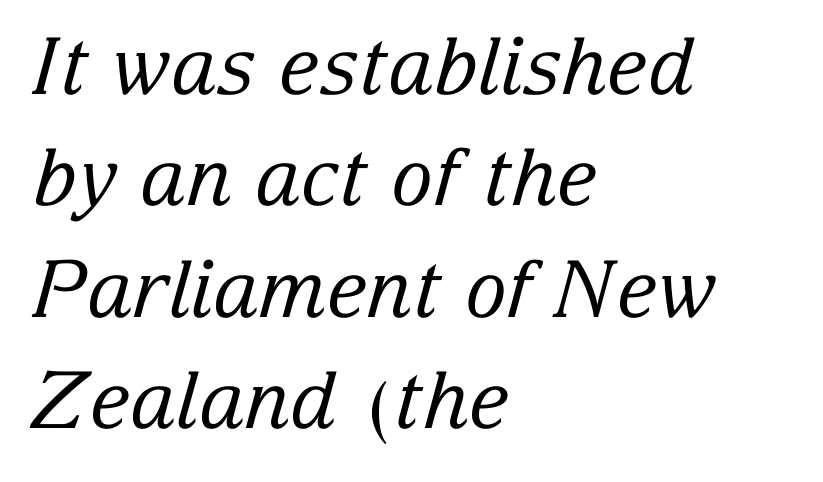
{"serif": "yes", "italic": "yes", "lean": "right", "slant_degrees": 15, "bold": "no", "weight": "regular", "width": "normal", "stroke_contrast": "low", "x_height": "medium", "monospaced": "no", "underline": "no", "align": "left", "line_spacing": "normal", "line_spacing_ratio": 1.41, "letter_spacing": "normal", "letter_spacing_em": 0.0, "glyph_px": 79}
